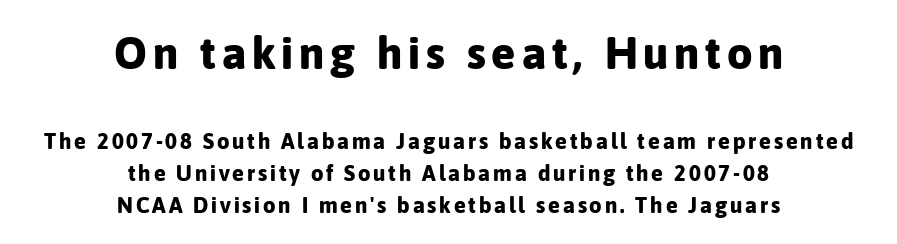
The image shows 45 px bold sans-serif type, upright; set centered, normal line spacing (1.46x), not underlined; the first (top) block is 2.05x larger; low stroke contrast and a medium x-height.
